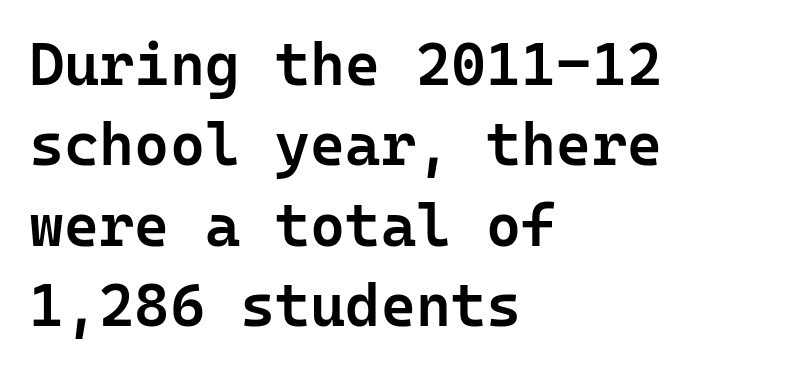
{"serif": "no", "italic": "no", "bold": "semi", "weight": "semibold", "width": "normal", "stroke_contrast": "low", "x_height": "medium", "monospaced": "yes", "underline": "no", "align": "left", "line_spacing": "normal", "line_spacing_ratio": 1.34, "letter_spacing": "normal", "letter_spacing_em": 0.0, "glyph_px": 60}
